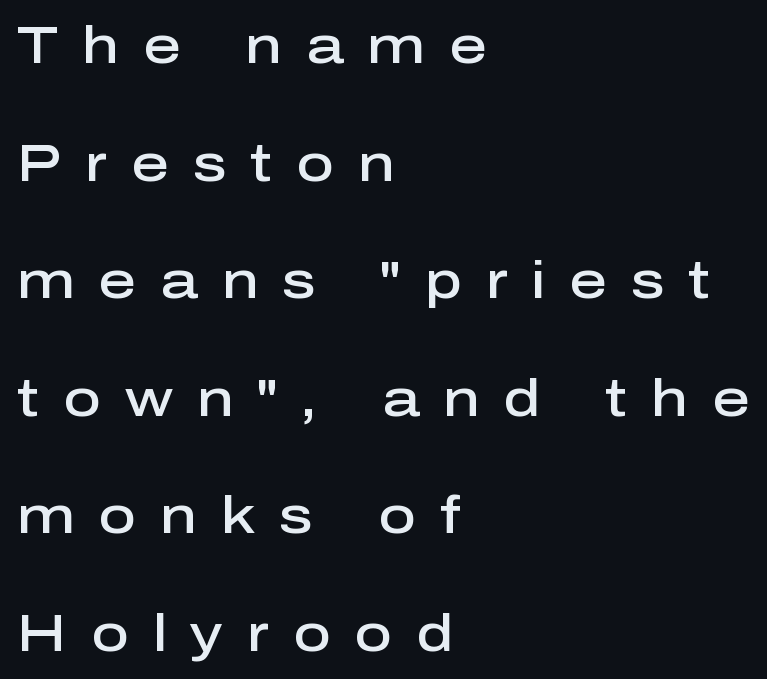
The image shows 52 px semibold sans-serif type, upright; set left-aligned, loose line spacing (2.26x), unusually wide letter spacing (+0.46 em), not underlined; low stroke contrast and a medium x-height.
